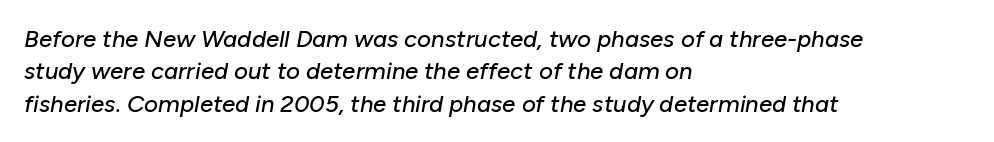
Q: Is the text italic (slanted)? A: Yes, it leans right by about 10 degrees.
Q: Is the text underlined? A: No.
Q: How is the paragraph aligned? A: Left-aligned.
Q: Is the spacing between letters normal or unusually wide? A: Normal.
Q: Is the spacing between lines tight, normal or loose? A: Normal.
